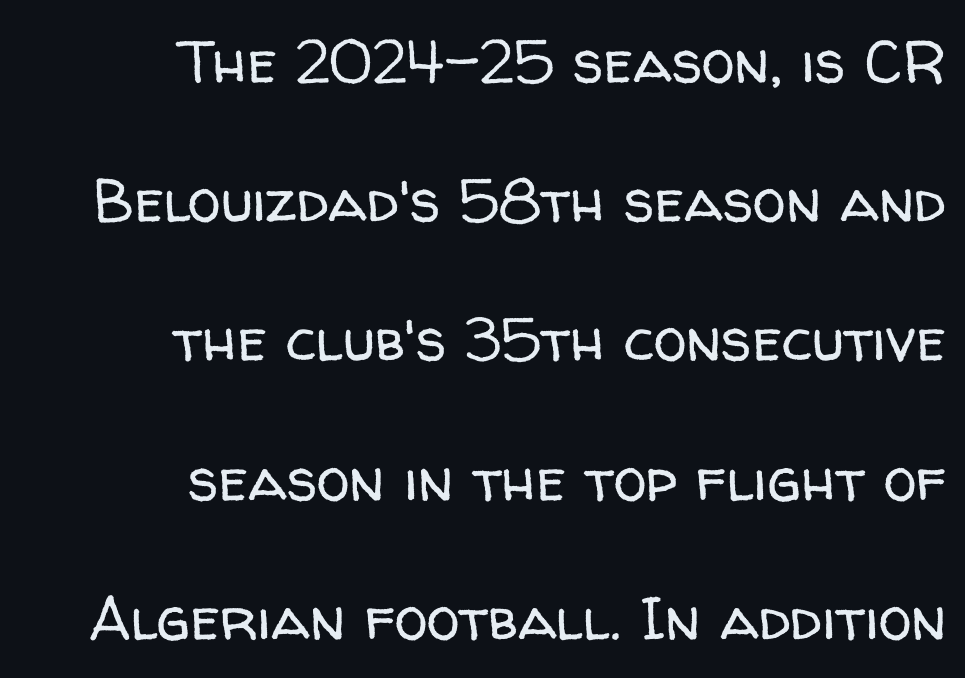
The image shows 60 px regular-weight sans-serif type, upright; set right-aligned, loose line spacing (2.32x), normal letter spacing, not underlined; low stroke contrast and a medium x-height.
